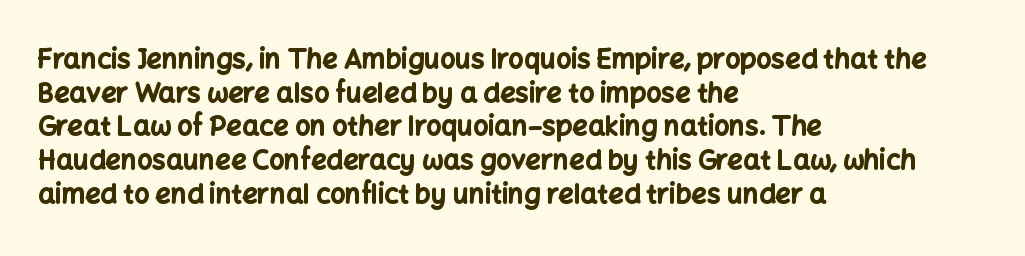
Q: Is the text bold? A: Yes.
Q: Is the text italic (slanted)? A: No, it is upright.
Q: Is the text underlined? A: No.
Q: How is the paragraph aligned? A: Left-aligned.
Q: Is the spacing between letters normal or unusually wide? A: Normal.
Q: Is the spacing between lines tight, normal or loose? A: Normal.
